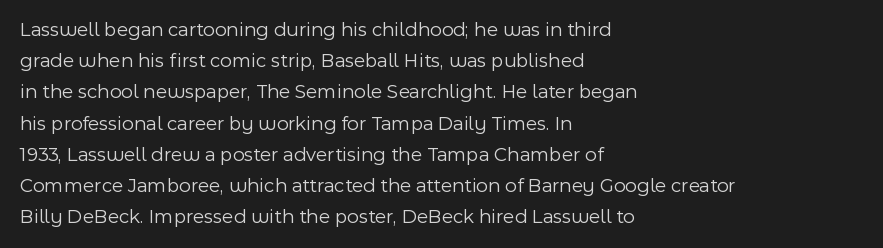
The image shows 20 px text type, upright; set left-aligned, normal line spacing (1.56x), normal letter spacing, not underlined.
